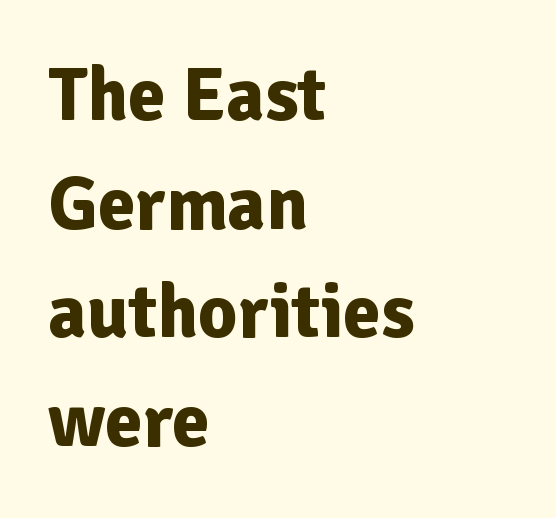
The letters advance in unequal steps, a hallmark of proportional type. In terms of leading, this rendering sits right in the middle. You can tell from the bare stems that sans-serif type was used. Heavy-handed strokes throughout: this text is bold. If you drew a line through each stem, it would be perfectly vertical.
